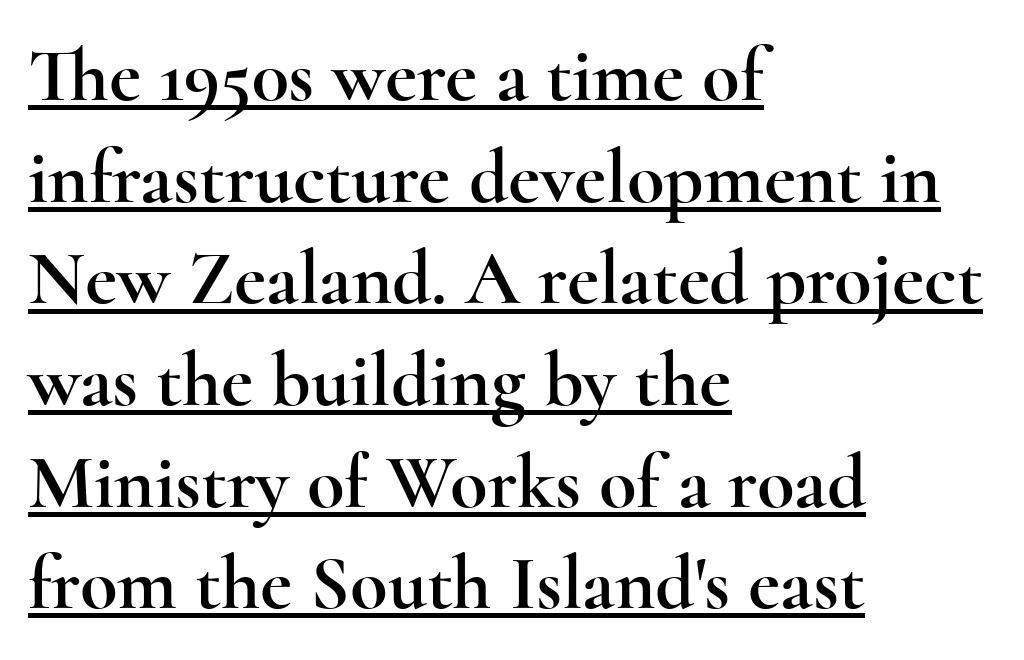
{"serif": "yes", "italic": "no", "width": "wide", "x_height": "small", "monospaced": "no", "underline": "yes", "align": "left", "line_spacing": "normal", "line_spacing_ratio": 1.32, "letter_spacing": "normal", "letter_spacing_em": 0.0, "glyph_px": 77}
